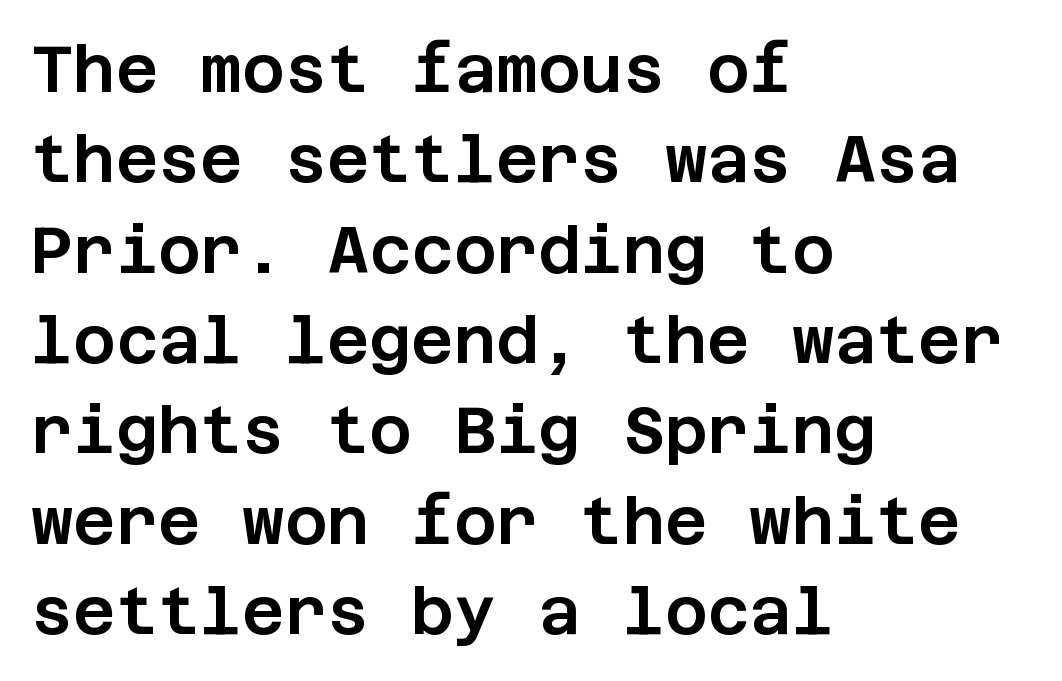
Which margin do the lines hug? The left one — the right edge is uneven. This is sans-serif lettering, the kind often seen on screens and signage. The vertical gap from one line to the next is medium. A typesetter would mark this as roman, not italic. Any mark beneath the type? The region is blank. Here the glyphs are tracked normally, forming tight word shapes.
